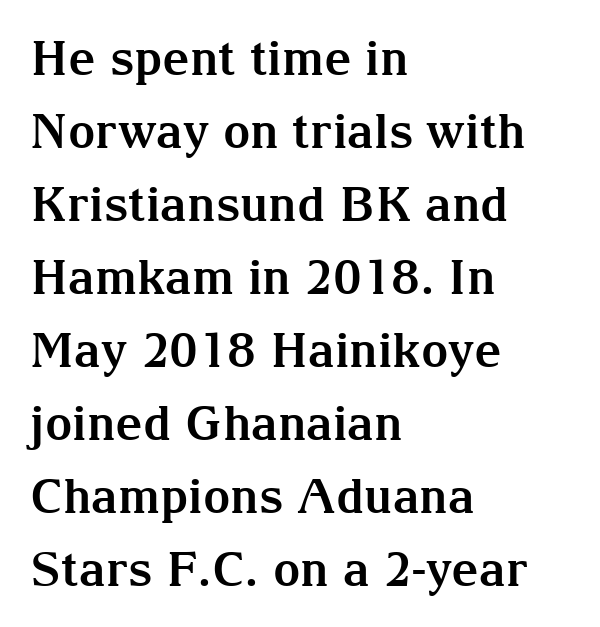
Q: Is the text bold? A: Yes.
Q: Is the text italic (slanted)? A: No, it is upright.
Q: Is the typeface a serif or a sans-serif typeface? A: Serif.
Q: Is the text underlined? A: No.
Q: How is the paragraph aligned? A: Left-aligned.
Q: Is the spacing between letters normal or unusually wide? A: Normal.
Q: Is the spacing between lines tight, normal or loose? A: Normal.
Q: Width (condensed, normal, or wide)? A: Normal.
Q: Stroke contrast? A: Medium.
Q: x-height? A: Medium.
Q: Monospaced? A: No.
